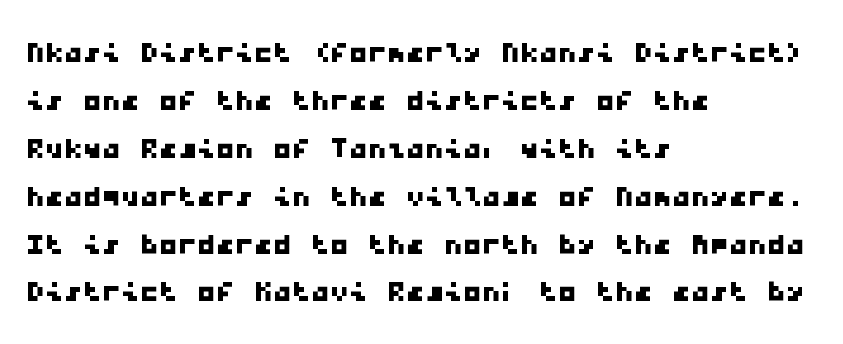
The image shows 38 px wide sans-serif type, monospaced; set left-aligned, normal line spacing (1.26x), normal letter spacing, not underlined; low stroke contrast and a medium x-height.
